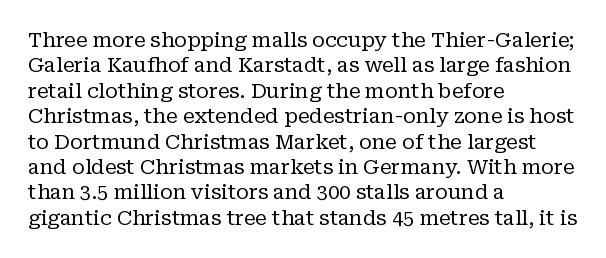
{"italic": "no", "bold": "no", "underline": "no", "align": "left", "line_spacing": "normal", "line_spacing_ratio": 1.27, "letter_spacing": "normal", "letter_spacing_em": 0.0, "glyph_px": 20}
